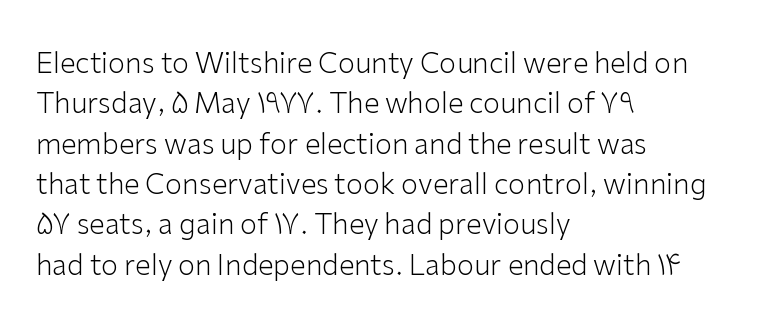
Style check: upright. Font category for this specimen: sans-serif. Regarding leading, the lines here are spaced in the standard way. Stroke thickness stays within the range of a standard reading face or lighter. The lines are quadded left.
